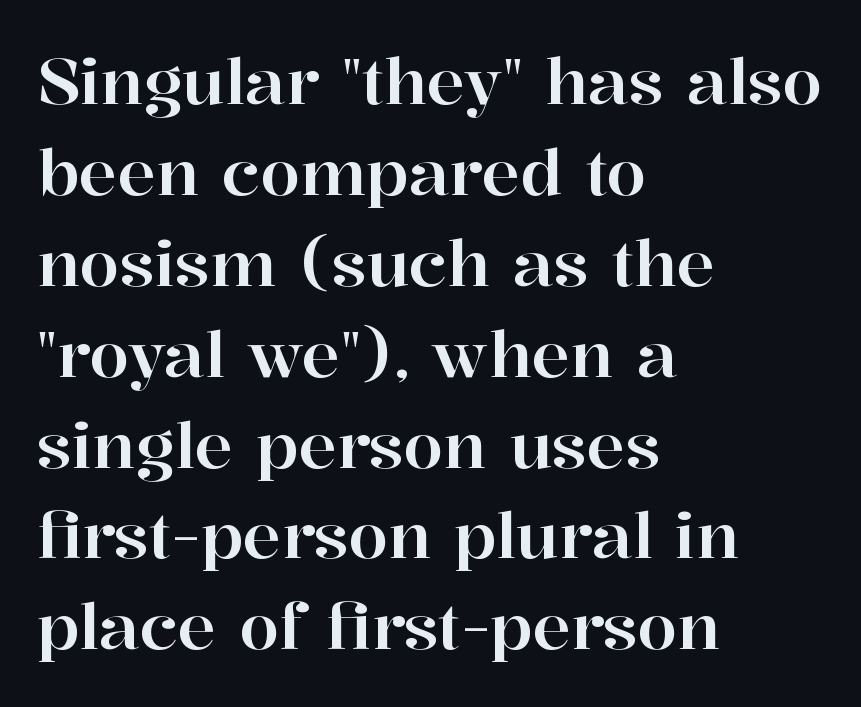
This rendering employs a face with finishing strokes, i.e., a serif. Vertically, the passage feels balanced, rows spaced as you'd expect. Tall strokes in this sample are plumb rather than angled. The line texture is even and compact thanks to regular tracking. The passage is arranged the way most books set body copy — flush left. Descender tails drop into unmarked territory.
